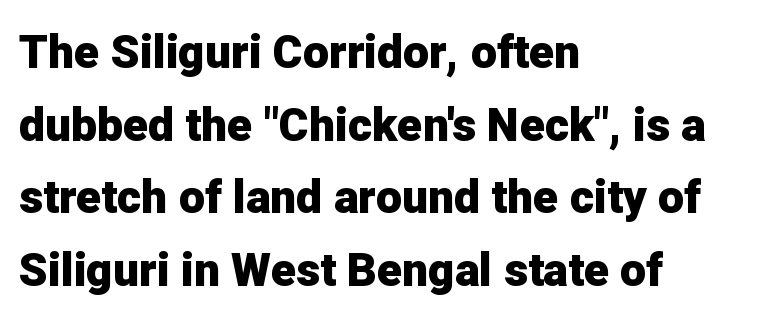
Q: Is the text bold? A: Yes.
Q: Is the text italic (slanted)? A: No, it is upright.
Q: Is the typeface a serif or a sans-serif typeface? A: Sans-serif.
Q: Is the text underlined? A: No.
Q: How is the paragraph aligned? A: Left-aligned.
Q: Is the spacing between letters normal or unusually wide? A: Normal.
Q: Is the spacing between lines tight, normal or loose? A: Normal.
Q: Width (condensed, normal, or wide)? A: Normal.
Q: Stroke contrast? A: Low.
Q: x-height? A: Medium.
Q: Monospaced? A: No.
